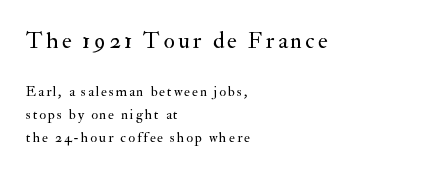
Character size in the leading block exceeds that of the trailing block. Weight class: somewhere from thin through regular. If you measured baseline to baseline, you'd find a middling distance. Leftover space on each line is placed entirely after the last word. Underlining? Definitely not there. No italicization has been applied; the sample stays upright.
